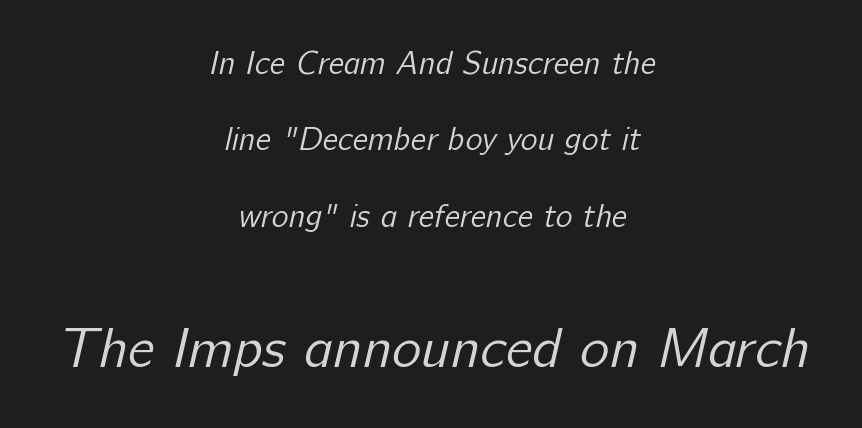
Q: Is the text bold? A: No.
Q: Is the typeface a serif or a sans-serif typeface? A: Sans-serif.
Q: Is the text underlined? A: No.
Q: How is the paragraph aligned? A: Centered.
Q: Is the spacing between letters normal or unusually wide? A: Normal.
Q: Is the spacing between lines tight, normal or loose? A: Loose.
Q: Which block of text is set in a larger size, the first (top) or the second (bottom)? A: The second (bottom) one.
Q: Width (condensed, normal, or wide)? A: Normal.
Q: Stroke contrast? A: Low.
Q: x-height? A: Medium.
Q: Monospaced? A: No.
